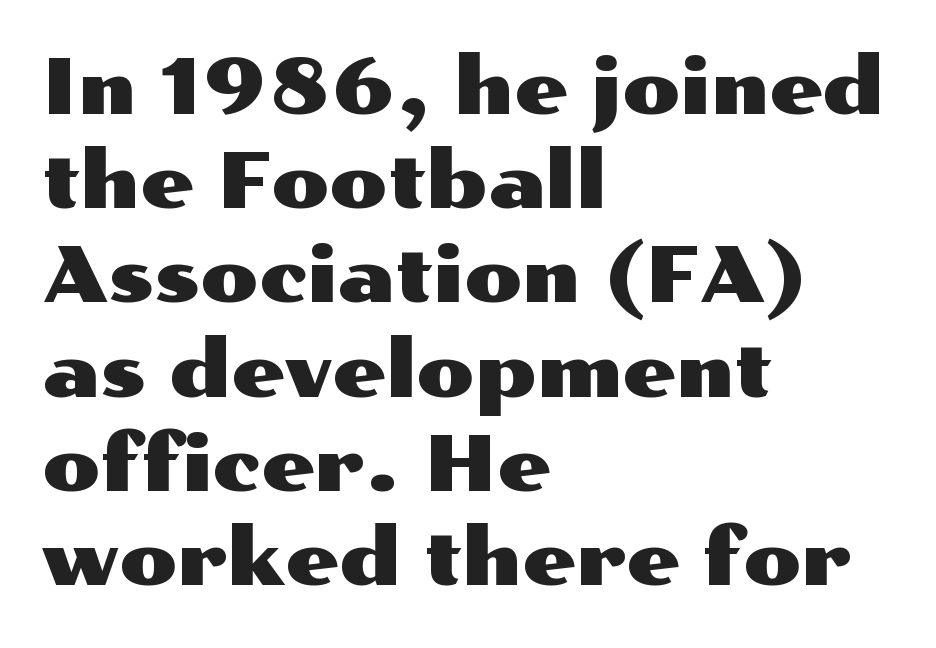
{"serif": "no", "italic": "no", "width": "wide", "stroke_contrast": "medium", "x_height": "medium", "monospaced": "no", "underline": "no", "align": "left", "line_spacing_ratio": 1.24, "letter_spacing": "normal", "letter_spacing_em": 0.0, "glyph_px": 76}
